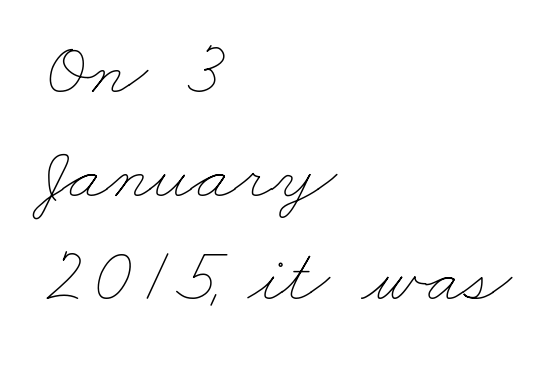
The image shows 78 px thin, wide type; set left-aligned, normal line spacing (1.33x), normal letter spacing, not underlined; low stroke contrast and a small x-height.
